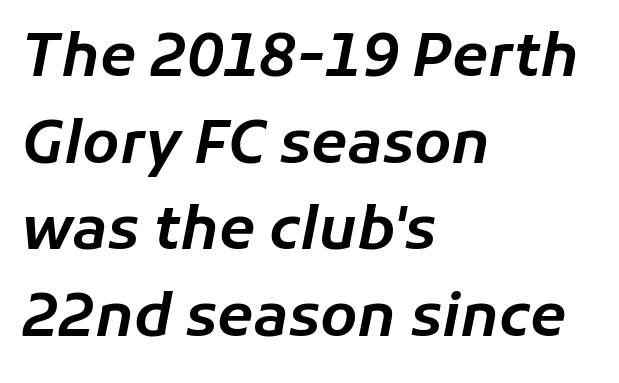
The image shows 59 px text type, italic (leaning right); set left-aligned, normal line spacing (1.47x), normal letter spacing, not underlined; low stroke contrast and a medium x-height.
